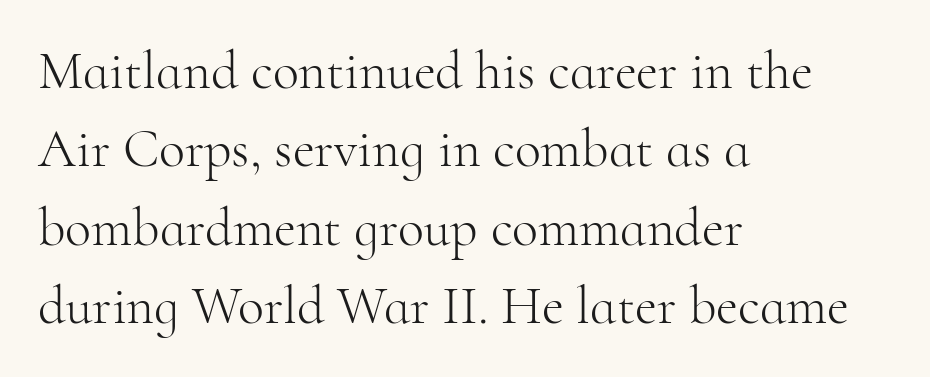
This rendering employs a face with finishing strokes, i.e., a serif. Note the varied advance widths — an 'i' is clearly narrower than an 'm'. The line texture is even and compact thanks to regular tracking. These lines are set flush left with a ragged right edge. A typesetter would call this leading conventional body-copy spacing.
